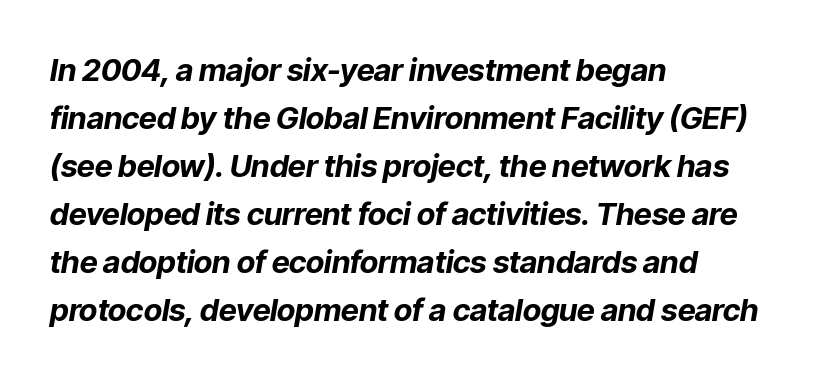
Q: Is the text bold? A: Yes.
Q: Is the text italic (slanted)? A: Yes, it leans right by about 9 degrees.
Q: Is the text underlined? A: No.
Q: How is the paragraph aligned? A: Left-aligned.
Q: Is the spacing between letters normal or unusually wide? A: Normal.
Q: Is the spacing between lines tight, normal or loose? A: Normal.
Q: Width (condensed, normal, or wide)? A: Normal.
Q: Stroke contrast? A: Low.
Q: x-height? A: Medium.
Q: Monospaced? A: No.
